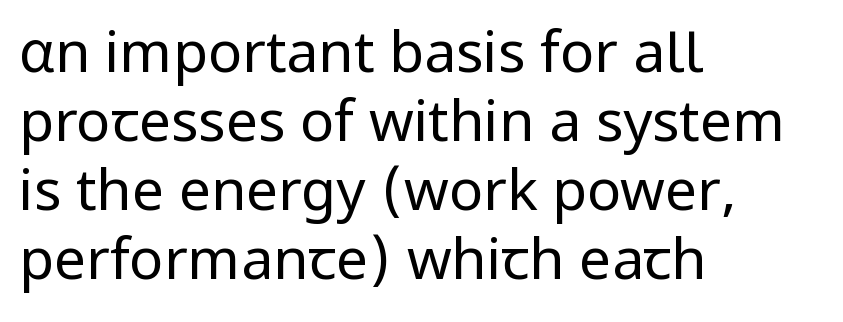
Q: Is the text bold? A: No.
Q: Is the text italic (slanted)? A: No, it is upright.
Q: Is the typeface a serif or a sans-serif typeface? A: Sans-serif.
Q: Is the text underlined? A: No.
Q: How is the paragraph aligned? A: Left-aligned.
Q: Is the spacing between letters normal or unusually wide? A: Normal.
Q: Width (condensed, normal, or wide)? A: Normal.
Q: Stroke contrast? A: Low.
Q: x-height? A: Medium.
Q: Monospaced? A: No.
